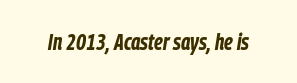
The image shows 23 px bold type, italic (leaning right); set normal letter spacing, not underlined.
